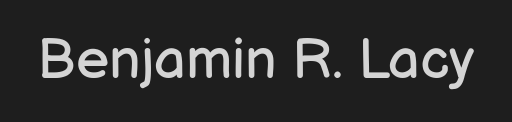
Check where the strokes stop: nothing finishes them off — pure sans. The rendering keeps characters at their native spacing. Lines of text with bare space underneath. No extra ink here — the face is not bold. You could not count columns in this text — the font is proportionally spaced. The axis of the letterforms is exactly vertical.
